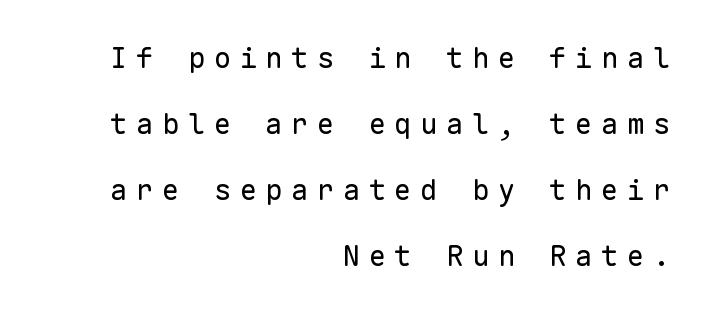
{"serif": "no", "italic": "no", "bold": "no", "weight": "regular", "width": "normal", "stroke_contrast": "low", "x_height": "medium", "monospaced": "yes", "underline": "no", "align": "right", "line_spacing": "loose", "line_spacing_ratio": 2.28, "letter_spacing": "wide", "letter_spacing_em": 0.29, "glyph_px": 29}
